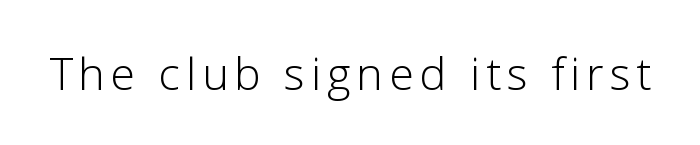
{"serif": "no", "italic": "no", "bold": "no", "weight": "light", "width": "normal", "stroke_contrast": "low", "x_height": "medium", "monospaced": "no", "underline": "no", "glyph_px": 45}
